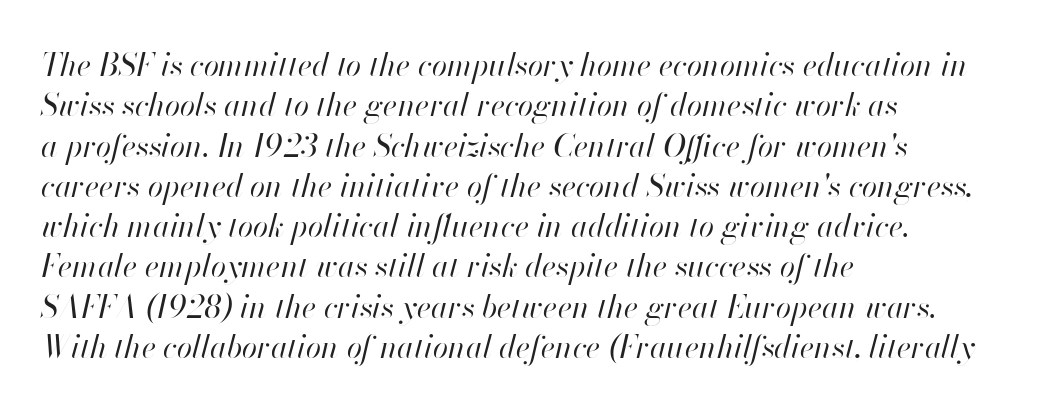
{"italic": "yes", "lean": "right", "slant_degrees": 13, "bold": "no", "weight": "regular", "width": "normal", "stroke_contrast": "high", "x_height": "small", "monospaced": "no", "underline": "no", "align": "left", "line_spacing": "normal", "line_spacing_ratio": 1.3, "letter_spacing": "normal", "letter_spacing_em": 0.0, "glyph_px": 31}
